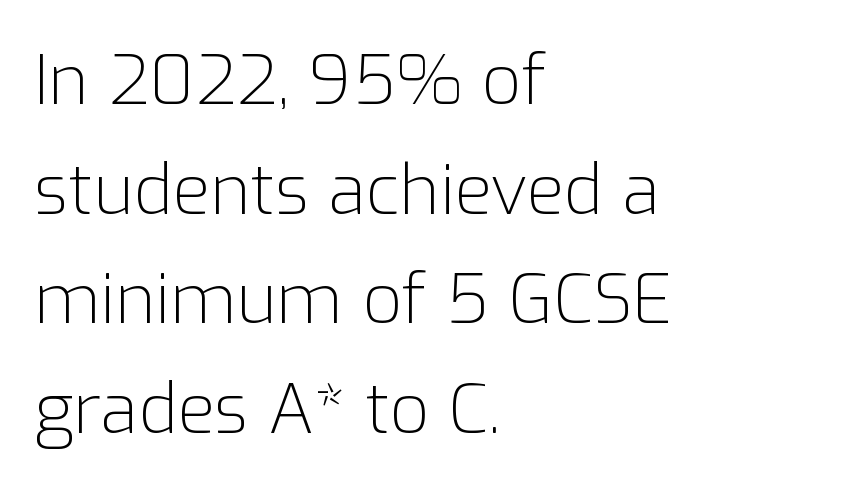
The image shows 69 px light sans-serif type, upright; set left-aligned, normal line spacing (1.59x), normal letter spacing, not underlined; low stroke contrast and a medium x-height.
